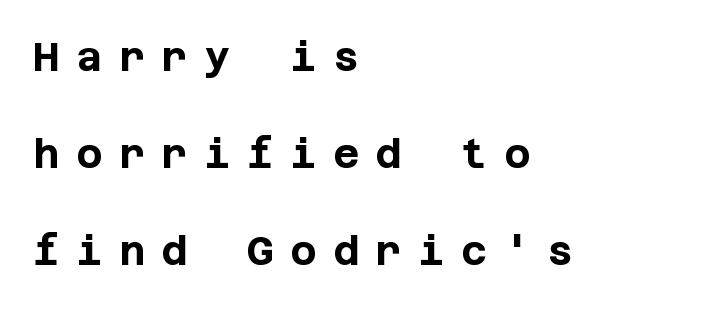
The rendering uses a large line-height, opening up the rows. Students, note that the glyphs here are deliberately spaced far apart. The lines in this sample share a left origin and differ only in where they stop. The foot of each line stays bare and open.
